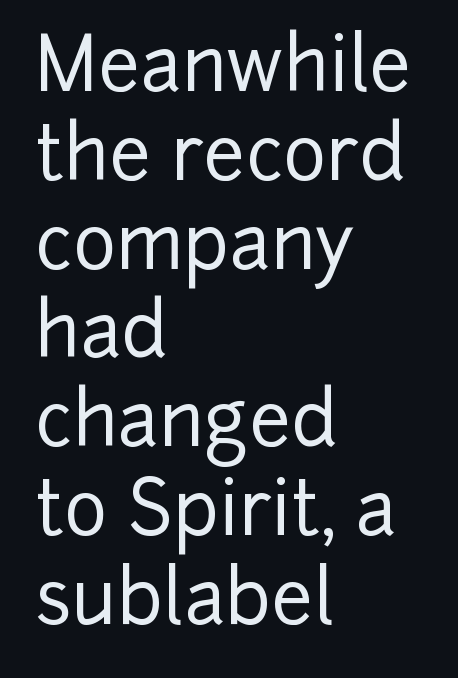
{"serif": "no", "italic": "no", "width": "normal", "stroke_contrast": "low", "x_height": "medium", "monospaced": "no", "underline": "no", "align": "left", "line_spacing_ratio": 1.2, "letter_spacing": "normal", "letter_spacing_em": 0.0, "glyph_px": 74}
